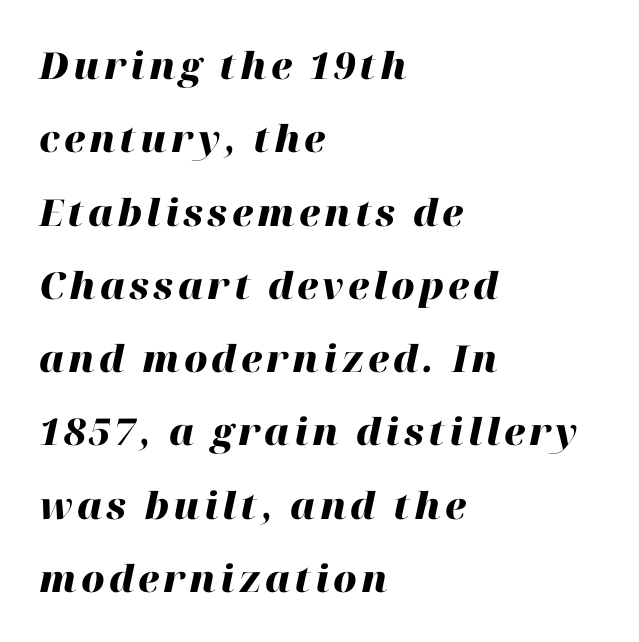
Q: Is the text bold? A: Yes.
Q: Is the text italic (slanted)? A: Yes, it leans right by about 12 degrees.
Q: Is the text underlined? A: No.
Q: How is the paragraph aligned? A: Left-aligned.
Q: Is the spacing between lines tight, normal or loose? A: Loose.
Q: Width (condensed, normal, or wide)? A: Normal.
Q: Stroke contrast? A: High.
Q: x-height? A: Medium.
Q: Monospaced? A: No.
